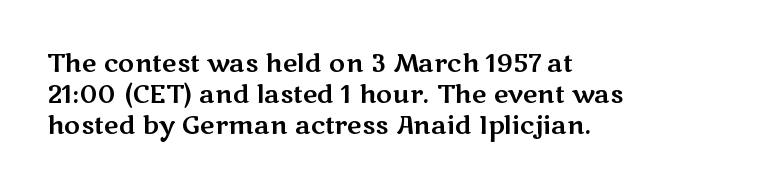
The image shows 25 px text type, upright; set left-aligned, normal line spacing (1.25x), normal letter spacing, not underlined.
